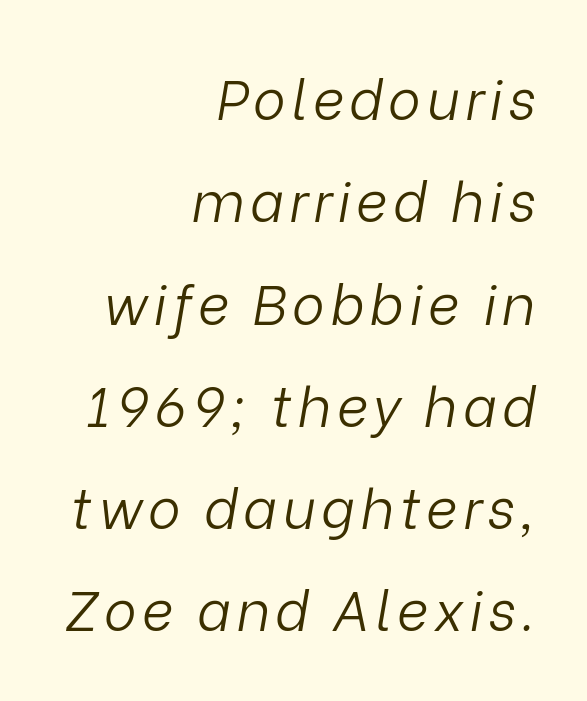
Q: Is the text bold? A: No.
Q: Is the text italic (slanted)? A: Yes, it leans right by about 9 degrees.
Q: Is the text underlined? A: No.
Q: How is the paragraph aligned? A: Right-aligned.
Q: Width (condensed, normal, or wide)? A: Normal.
Q: Stroke contrast? A: Low.
Q: x-height? A: Medium.
Q: Monospaced? A: No.
